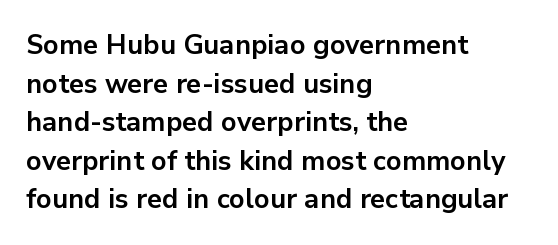
The glyphs are unaccompanied by any horizontal stroke below them. Alignment: flush left. Its strokes are broad and dark, the hallmark of bold type. Designer's note — italics off, roman on.
